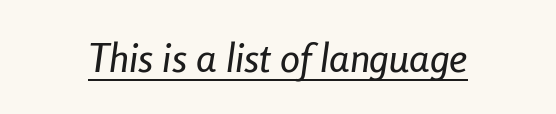
You could not count columns in this text — the font is proportionally spaced. Look at the tracking — it's just the regular setting, nothing added. The lettering tilts uniformly, giving the passage an italic look. Notice how a bar underscores the lettering throughout.
